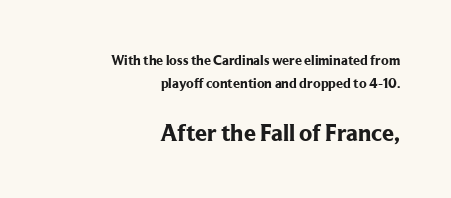
The rendering keeps characters at their native spacing. The space between consecutive lines is moderate. Each row of text sits above clean, open space. Heft: maximum for text — a bold.
